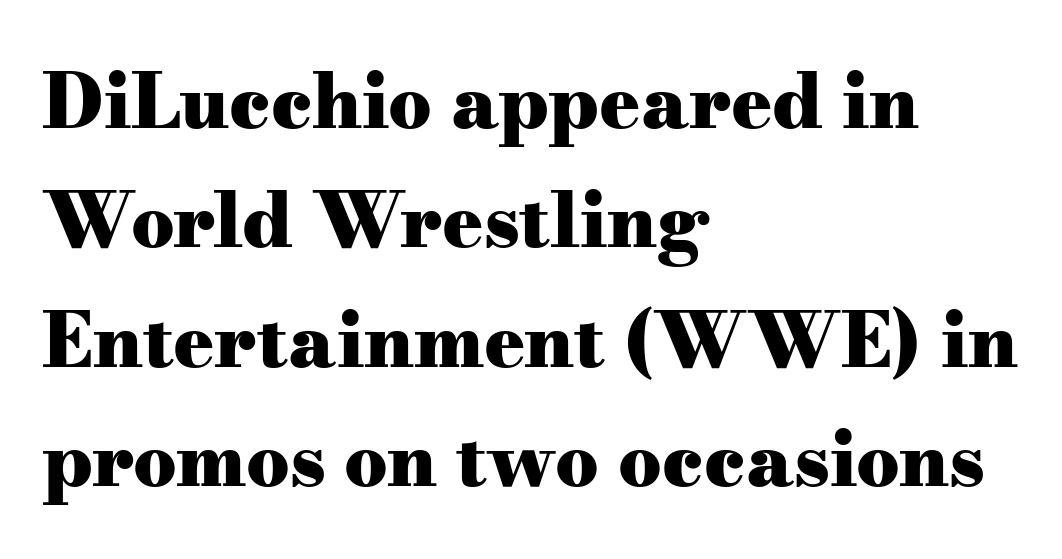
The image shows 76 px heavy, wide serif type, upright; set left-aligned, normal line spacing (1.57x), normal letter spacing, not underlined; medium stroke contrast and a small x-height.
